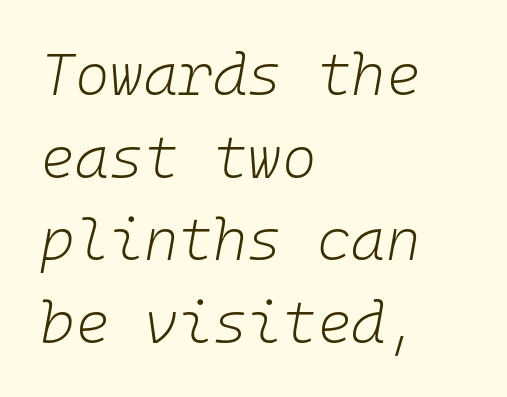
The passage shown is typed in a monospace face where columns stay perfectly aligned. Caption: standard tracking, unaltered. Each line starts at the same left margin while the right side varies. This is not heavy type; no bold has been used. Has an underline been added? It has not.
